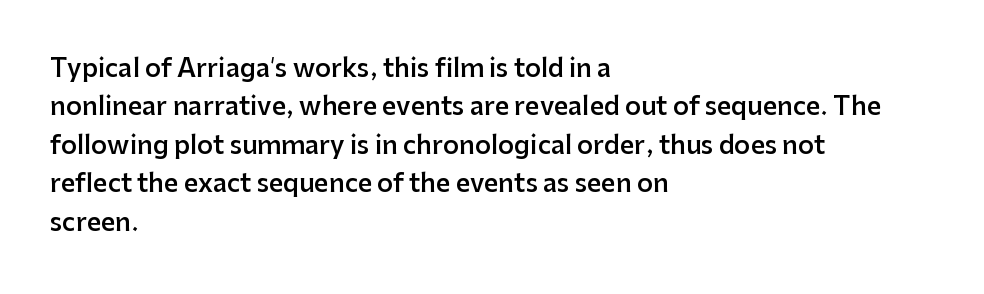
{"italic": "no", "bold": "semi", "underline": "no", "align": "left", "line_spacing": "normal", "line_spacing_ratio": 1.54, "letter_spacing": "normal", "letter_spacing_em": 0.0, "glyph_px": 25}
